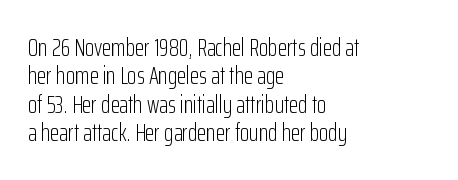
Q: Is the text bold? A: No.
Q: Is the text italic (slanted)? A: No, it is upright.
Q: Is the text underlined? A: No.
Q: How is the paragraph aligned? A: Left-aligned.
Q: Is the spacing between letters normal or unusually wide? A: Normal.
